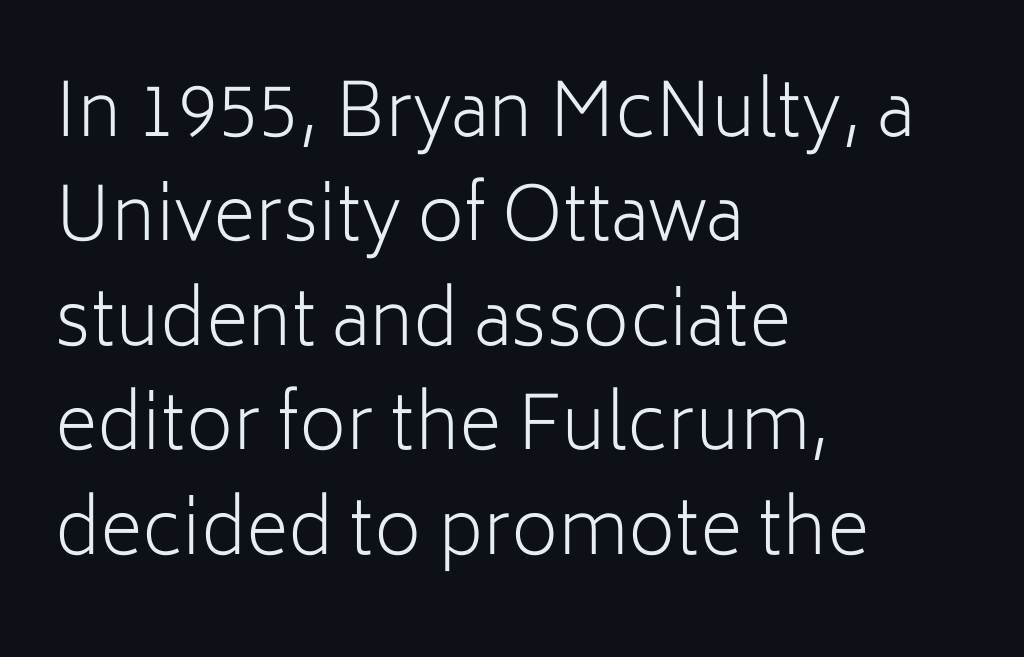
Has an underline been added? It has not. Casual observation: everything's shoved over to the left. This rendering leaves character spacing at its baseline value. Unlike italic type, these characters show no tilt at all. Stem width sits at or under what a default text font uses.
